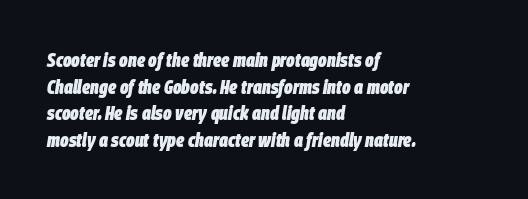
Every letter is thick-stroked: bold, no question. The letterforms sit shoulder to shoulder at normal distance. An italicized treatment has been applied to the whole sample. All the whitespace from short lines collects on the right. Clear beneath every line of the passage. Compared with typical paragraphs, the rows here are spaced about the same.
